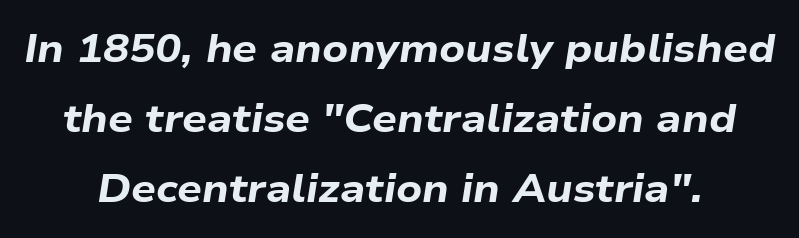
In terms of posture, this sample is oblique. Here the glyphs are tracked normally, forming tight word shapes. Just letters on the line, the space beneath them empty. Each letter keeps its own natural width here, so spacing adapts to shape. Does the weight exceed regular? Yes, all the way to bold.
